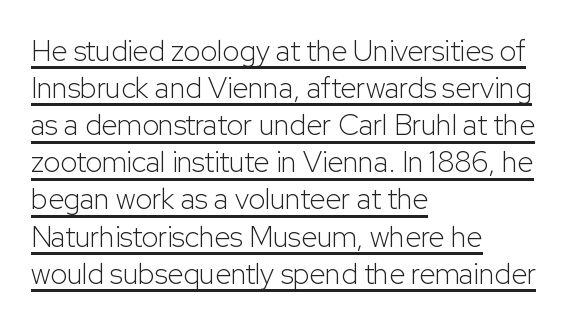
{"serif": "no", "italic": "no", "bold": "no", "weight": "light", "width": "normal", "stroke_contrast": "low", "x_height": "medium", "monospaced": "no", "underline": "yes", "align": "left", "line_spacing": "normal", "line_spacing_ratio": 1.28, "letter_spacing": "normal", "letter_spacing_em": 0.0, "glyph_px": 29}
